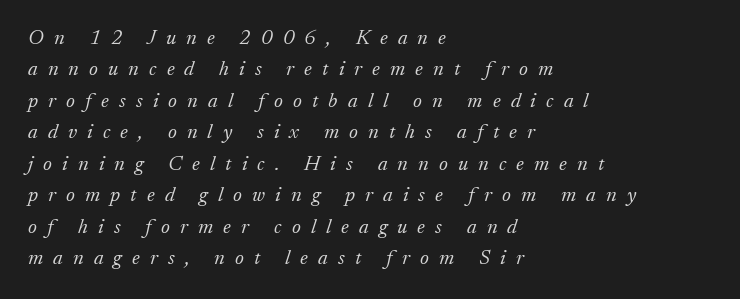
Q: Is the text bold? A: No.
Q: Is the text italic (slanted)? A: Yes, it leans right by about 17 degrees.
Q: Is the text underlined? A: No.
Q: How is the paragraph aligned? A: Left-aligned.
Q: Is the spacing between letters normal or unusually wide? A: Unusually wide.
Q: Is the spacing between lines tight, normal or loose? A: Normal.
